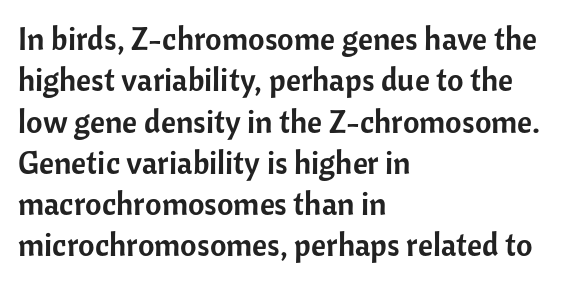
{"serif": "no", "italic": "no", "width": "normal", "stroke_contrast": "low", "x_height": "medium", "monospaced": "no", "underline": "no", "align": "left", "line_spacing": "normal", "line_spacing_ratio": 1.29, "letter_spacing": "normal", "letter_spacing_em": 0.0, "glyph_px": 32}
